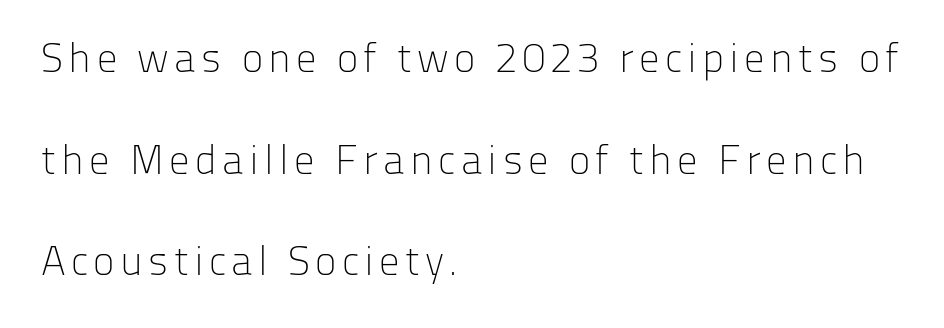
How would I describe the line gaps? Wide and relaxed. Each row of text sits above clean, open space. The font family rendered here belongs to the sans-serif group. Each letter keeps its own natural width here, so spacing adapts to shape.
